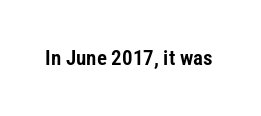
Every character sits straight up, as roman type does. The string is rendered with underlining switched off. Students, note that the glyphs here touch the page at normal intervals.
